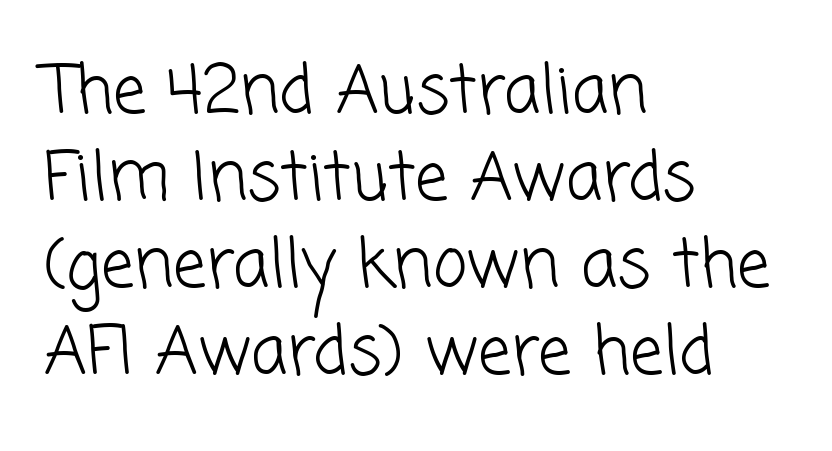
Q: Is the text bold? A: No.
Q: Is the typeface a serif or a sans-serif typeface? A: Sans-serif.
Q: Is the text underlined? A: No.
Q: How is the paragraph aligned? A: Left-aligned.
Q: Is the spacing between letters normal or unusually wide? A: Normal.
Q: Is the spacing between lines tight, normal or loose? A: Normal.
Q: Width (condensed, normal, or wide)? A: Normal.
Q: Stroke contrast? A: Low.
Q: x-height? A: Medium.
Q: Monospaced? A: No.
